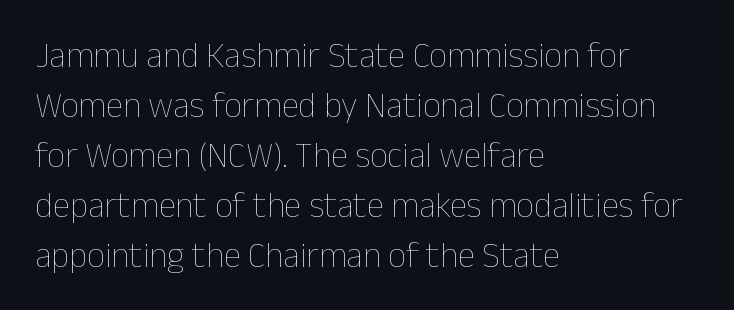
The image shows 35 px thin type, upright; set left-aligned, normal line spacing (1.43x), normal letter spacing, not underlined; low stroke contrast and a medium x-height.
